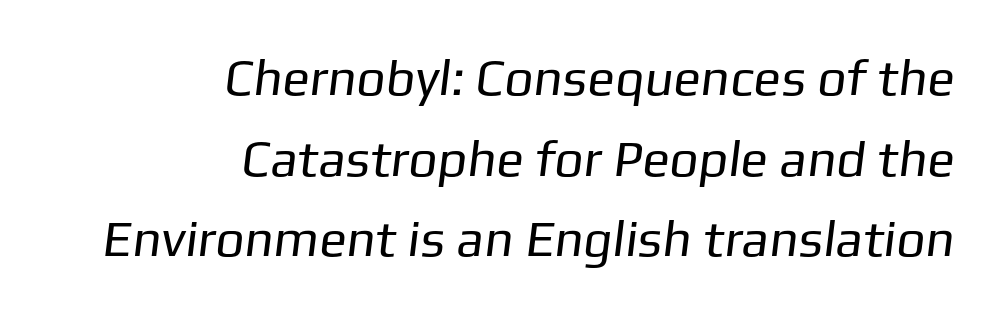
Regular leading. The tracking reads as untouched default to a designer's eye. The typeface chosen for these lines omits serifs. Anything drawn beneath the words? Only blank space.
